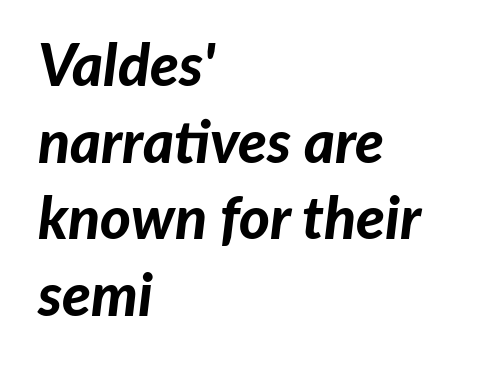
{"italic": "yes", "lean": "right", "slant_degrees": 7, "bold": "yes", "weight": "bold", "width": "normal", "stroke_contrast": "low", "x_height": "medium", "monospaced": "no", "underline": "no", "align": "left", "line_spacing": "normal", "line_spacing_ratio": 1.3, "letter_spacing": "normal", "letter_spacing_em": 0.0, "glyph_px": 59}
